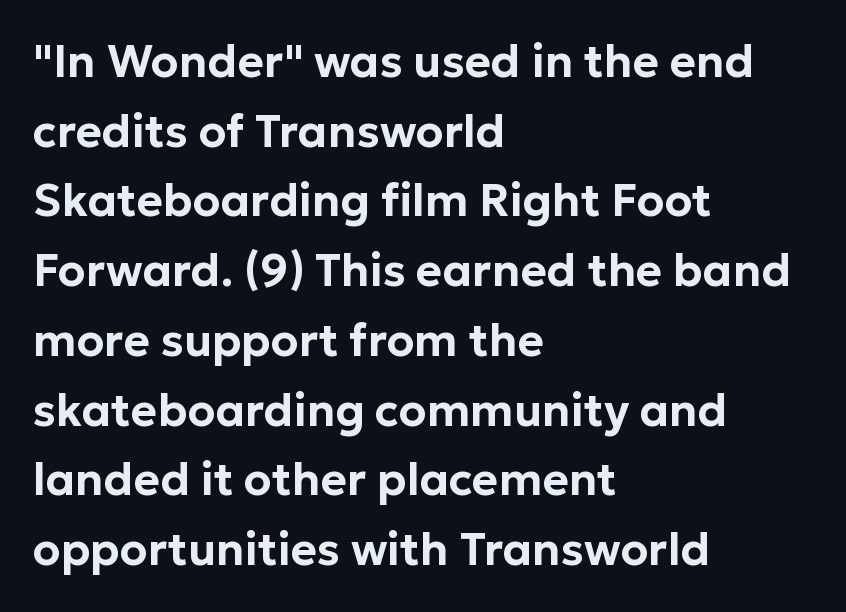
{"serif": "no", "italic": "no", "width": "normal", "stroke_contrast": "low", "x_height": "medium", "monospaced": "no", "underline": "no", "align": "left", "line_spacing": "normal", "line_spacing_ratio": 1.55, "letter_spacing": "normal", "letter_spacing_em": 0.0, "glyph_px": 45}
